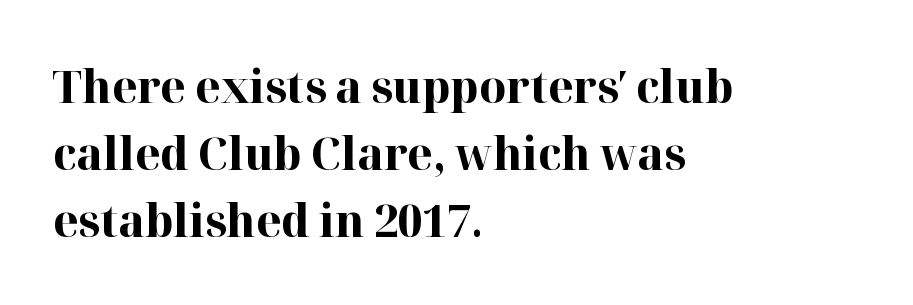
The type is set solid horizontally, with unmodified tracking. Bold? Absolutely — the strokes are thick and heavy. Decoration check: the copy has no underline. The paragraph shown leans on its left margin. Letterform terminals end in serifs throughout the passage. Is this a fixed-width face? No — the glyphs have proportional, varying widths.
